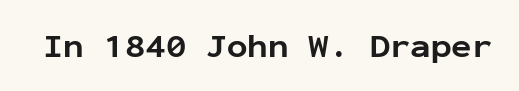
The image shows 34 px bold sans-serif type, upright, monospaced; set normal letter spacing, not underlined; low stroke contrast and a medium x-height.
